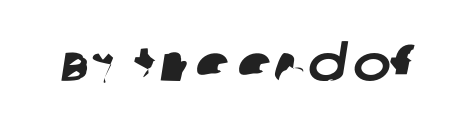
The gap between lines stays unmarked. Short note: letters normally spaced. The rendering shows plain stroke endings on the letterforms — a sans-serif design. Here the designer chose a conventional face with non-uniform glyph widths.
